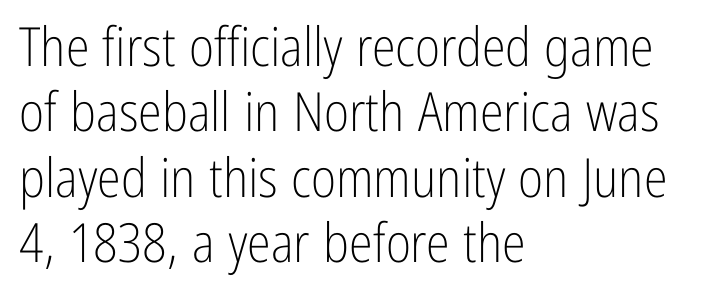
Think of a printed novel: that variable character pitch is what you see here. Type style note: lacks serifs. Nobody touched the tracking dial on this one. Designer's note — italics off, roman on.
